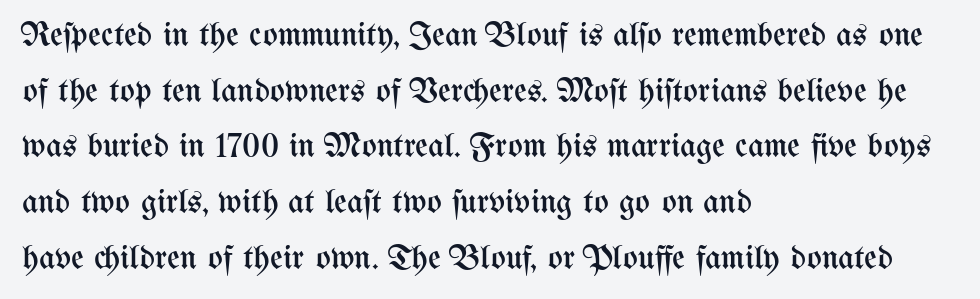
Q: Is the text bold? A: No.
Q: Is the text italic (slanted)? A: No, it is upright.
Q: Is the text underlined? A: No.
Q: How is the paragraph aligned? A: Left-aligned.
Q: Is the spacing between letters normal or unusually wide? A: Normal.
Q: Is the spacing between lines tight, normal or loose? A: Normal.
Q: Width (condensed, normal, or wide)? A: Condensed.
Q: Stroke contrast? A: Medium.
Q: x-height? A: Medium.
Q: Monospaced? A: No.
